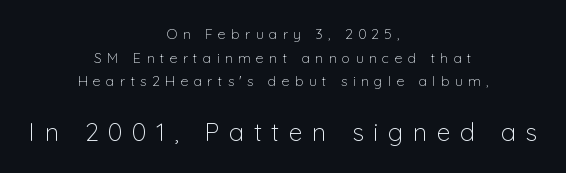
Summary of weight: not heavy and not bold. Letter spacing: wide. In this sample the second text group is rendered at the bigger scale. If you folded the block vertically in half, each line would mirror itself in length.
